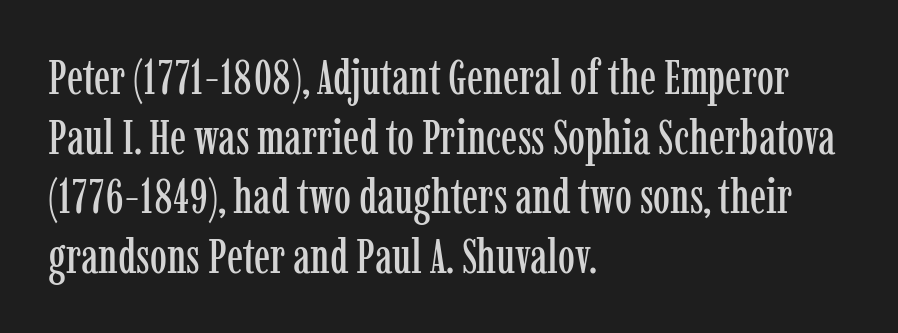
The letters stand upright; this is a roman face. Leftover space on each line is placed entirely after the last word. Serifs: yes, visible at the terminals of the letterforms. Inter-character spacing is left at the font's built-in metrics. A typesetter would call this proportional, since set widths differ per character.
